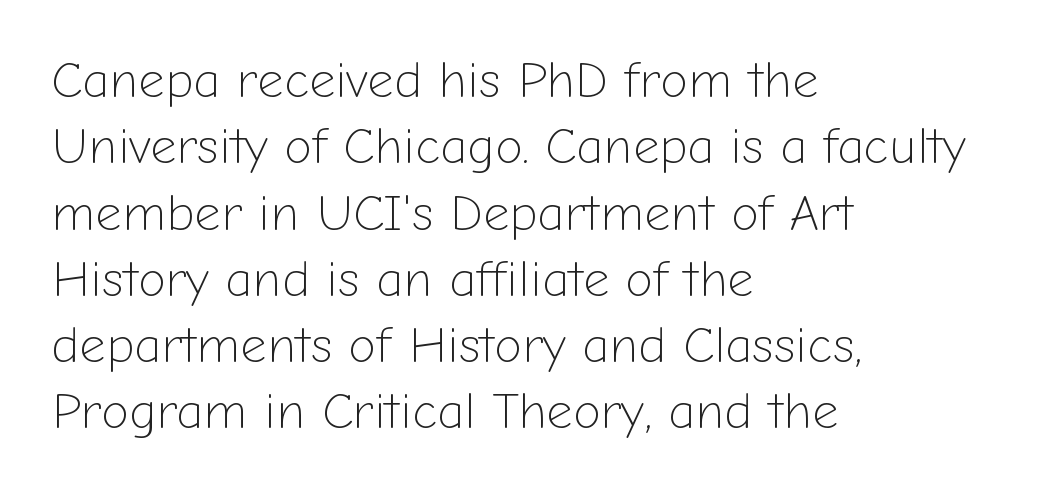
Where is the straight margin? On the left. Ordinary non-slanted type is in use. The weight tops out at a normal text grade. Does the leading feel generous? No, just average. Is the letter spacing exaggerated? No — it looks like the ordinary default.
